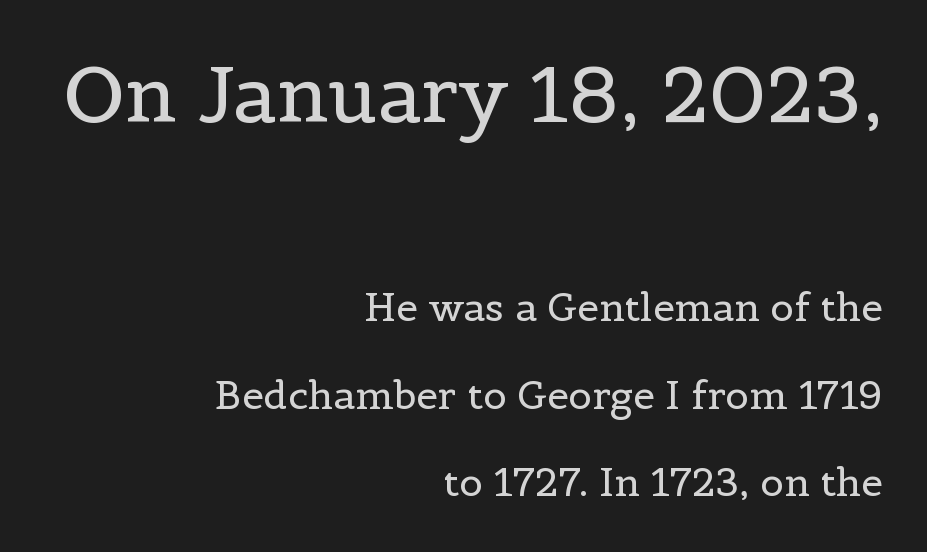
Q: Is the text bold? A: No.
Q: Is the text italic (slanted)? A: No, it is upright.
Q: Is the typeface a serif or a sans-serif typeface? A: Serif.
Q: Is the text underlined? A: No.
Q: How is the paragraph aligned? A: Right-aligned.
Q: Is the spacing between letters normal or unusually wide? A: Normal.
Q: Is the spacing between lines tight, normal or loose? A: Loose.
Q: Which block of text is set in a larger size, the first (top) or the second (bottom)? A: The first (top) one.
Q: Width (condensed, normal, or wide)? A: Normal.
Q: x-height? A: Medium.
Q: Monospaced? A: No.
